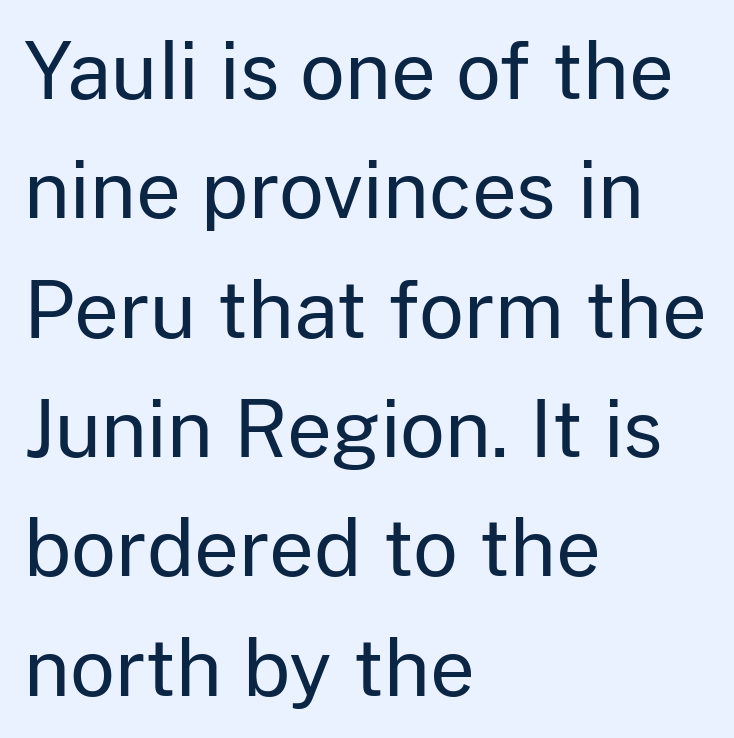
Q: Is the text bold? A: No.
Q: Is the text italic (slanted)? A: No, it is upright.
Q: Is the typeface a serif or a sans-serif typeface? A: Sans-serif.
Q: Is the text underlined? A: No.
Q: How is the paragraph aligned? A: Left-aligned.
Q: Is the spacing between letters normal or unusually wide? A: Normal.
Q: Is the spacing between lines tight, normal or loose? A: Normal.
Q: Width (condensed, normal, or wide)? A: Normal.
Q: Stroke contrast? A: Low.
Q: x-height? A: Medium.
Q: Monospaced? A: No.
